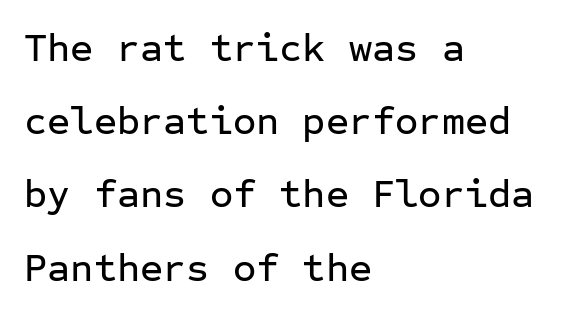
{"serif": "no", "italic": "no", "width": "normal", "stroke_contrast": "low", "x_height": "medium", "monospaced": "yes", "underline": "no", "align": "left", "line_spacing_ratio": 1.83, "letter_spacing": "normal", "letter_spacing_em": 0.0, "glyph_px": 40}
